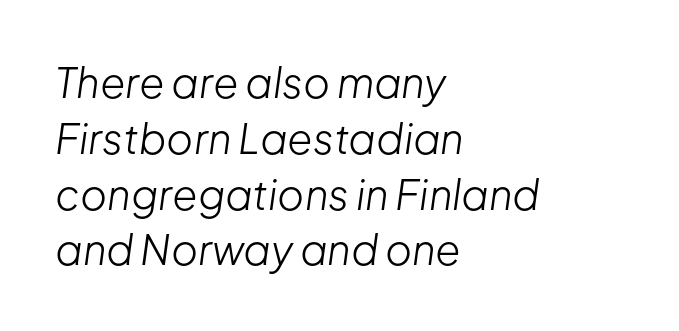
Q: Is the text bold? A: No.
Q: Is the text italic (slanted)? A: Yes, it leans right by about 8 degrees.
Q: Is the text underlined? A: No.
Q: How is the paragraph aligned? A: Left-aligned.
Q: Is the spacing between letters normal or unusually wide? A: Normal.
Q: Is the spacing between lines tight, normal or loose? A: Normal.
Q: Width (condensed, normal, or wide)? A: Normal.
Q: Stroke contrast? A: Low.
Q: x-height? A: Medium.
Q: Monospaced? A: No.
